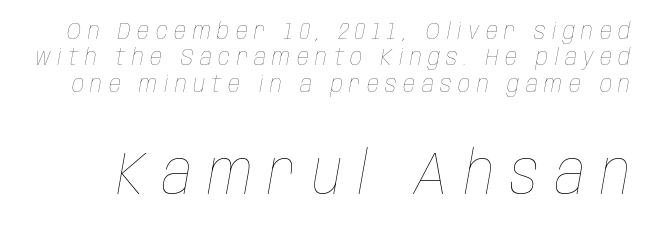
{"italic": "yes", "lean": "right", "slant_degrees": 10, "bold": "no", "weight": "thin", "width": "condensed", "stroke_contrast": "low", "x_height": "large", "monospaced": "no", "underline": "no", "line_spacing": "tight", "line_spacing_ratio": 1.1, "letter_spacing": "wide", "letter_spacing_em": 0.27, "larger_block": "second", "size_ratio": 2.5, "glyph_px": 60}
